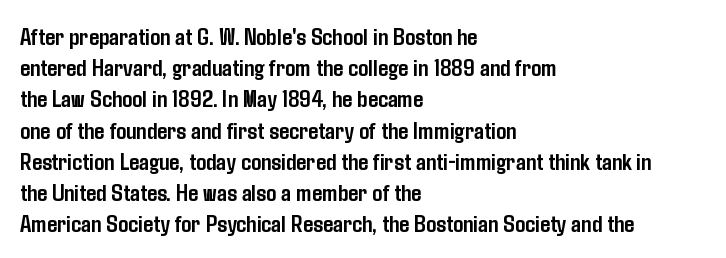
Caption: standard tracking, unaltered. Weight: bold. Line beginnings align vertically; line endings do not. The type sits square on the baseline with zero lean.
